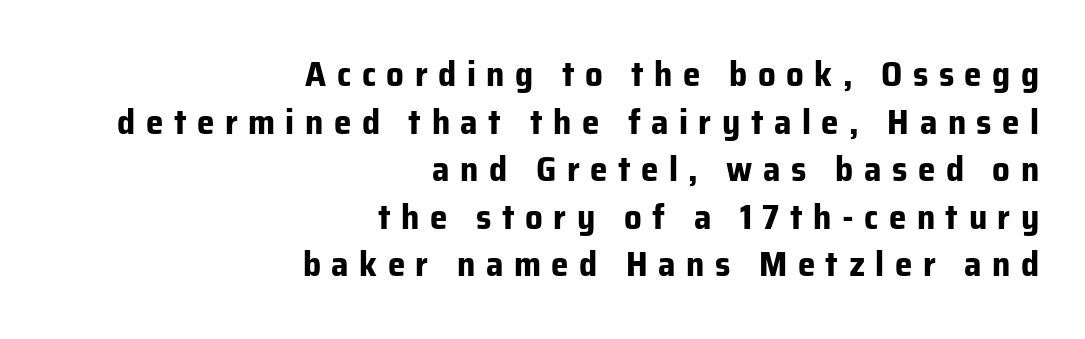
The image shows 35 px bold sans-serif type, upright; set right-aligned, normal line spacing (1.36x), unusually wide letter spacing (+0.3 em), not underlined; low stroke contrast and a medium x-height.
